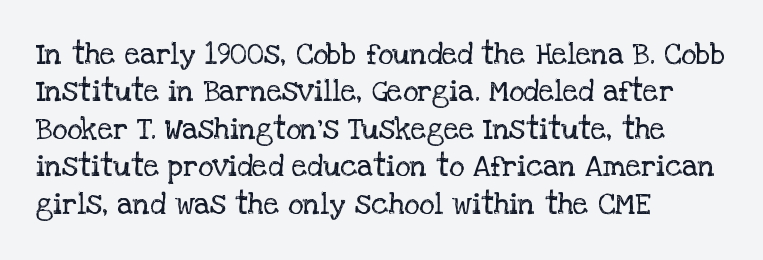
The image shows 30 px regular-weight serif type, upright; set left-aligned, normal line spacing (1.25x), normal letter spacing, not underlined; low stroke contrast and a large x-height.
